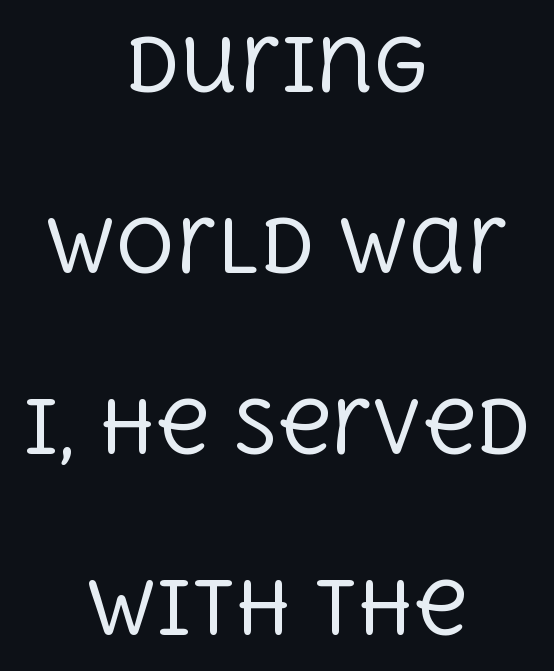
Q: Is the text bold? A: No.
Q: Is the text italic (slanted)? A: No, it is upright.
Q: Is the typeface a serif or a sans-serif typeface? A: Serif.
Q: Is the text underlined? A: No.
Q: How is the paragraph aligned? A: Centered.
Q: Is the spacing between letters normal or unusually wide? A: Normal.
Q: Is the spacing between lines tight, normal or loose? A: Loose.
Q: Width (condensed, normal, or wide)? A: Normal.
Q: x-height? A: Large.
Q: Monospaced? A: No.
